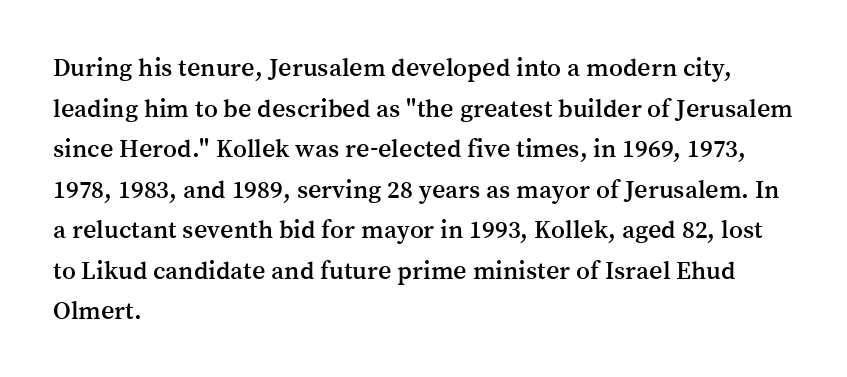
The image shows 26 px text type, upright; set left-aligned, normal line spacing (1.56x), normal letter spacing, not underlined.
